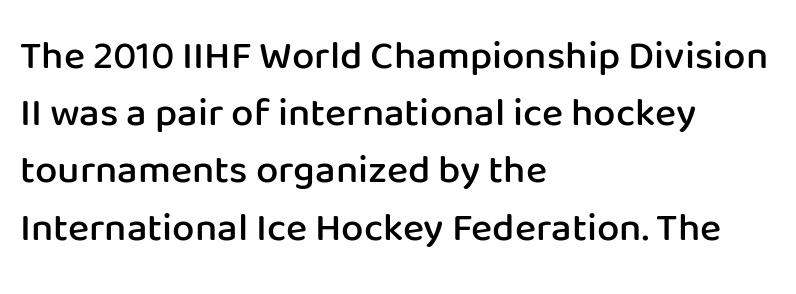
The image shows 40 px semibold sans-serif type, upright; set left-aligned, normal line spacing (1.43x), normal letter spacing, not underlined; low stroke contrast and a medium x-height.
